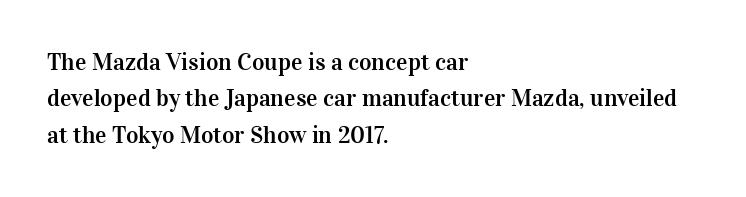
Q: Is the text italic (slanted)? A: No, it is upright.
Q: Is the text underlined? A: No.
Q: How is the paragraph aligned? A: Left-aligned.
Q: Is the spacing between letters normal or unusually wide? A: Normal.
Q: Is the spacing between lines tight, normal or loose? A: Normal.
